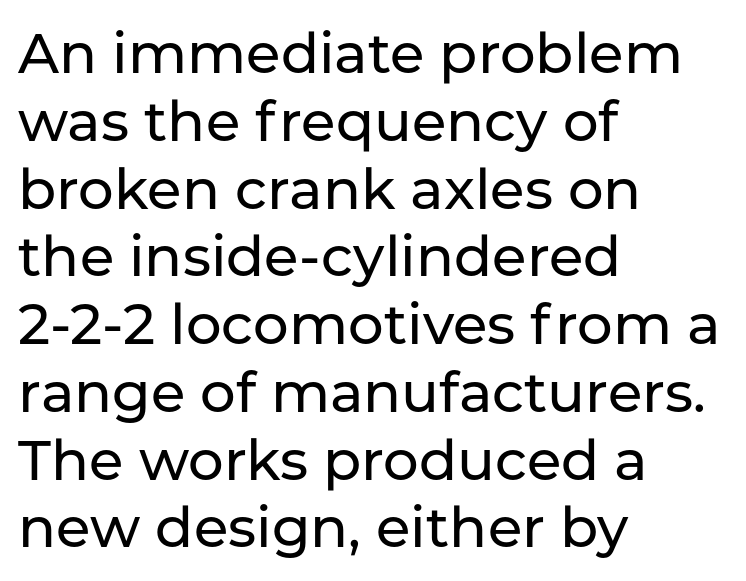
The image shows 56 px sans-serif type, upright; set left-aligned, line spacing 1.21x, normal letter spacing, not underlined; low stroke contrast and a medium x-height.
